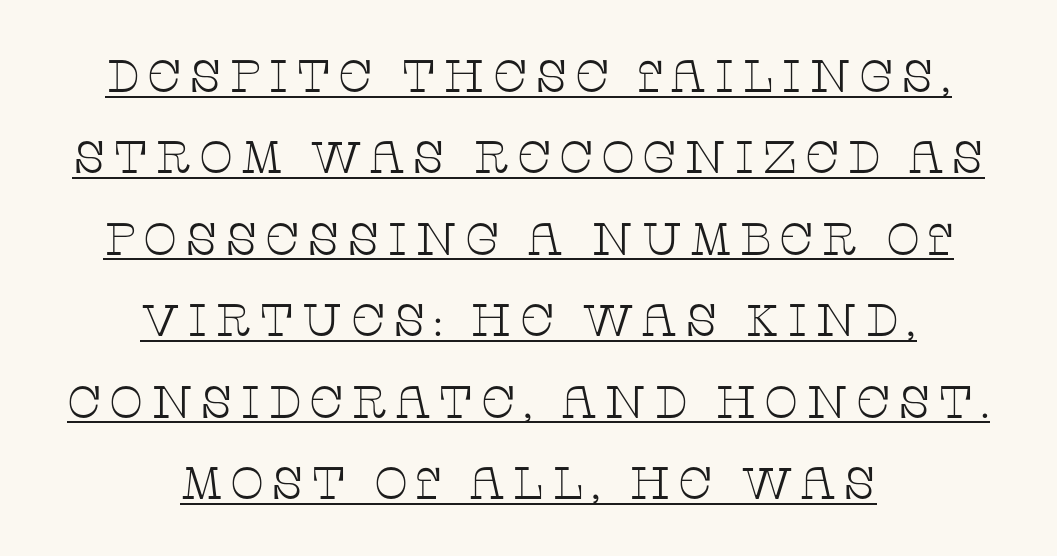
{"serif": "yes", "italic": "no", "bold": "no", "weight": "thin", "width": "wide", "stroke_contrast": "low", "x_height": "large", "monospaced": "no", "underline": "yes", "align": "center", "line_spacing_ratio": 1.81, "glyph_px": 45}
